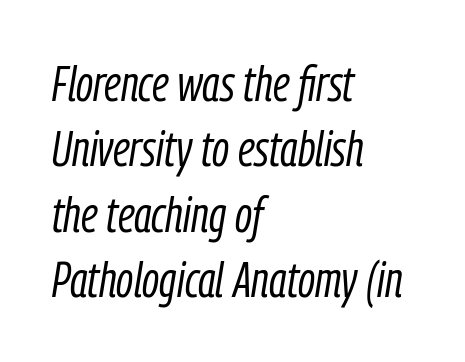
The image shows 50 px light, condensed type, italic (leaning right); set left-aligned, normal line spacing (1.31x), normal letter spacing, not underlined; low stroke contrast and a medium x-height.
